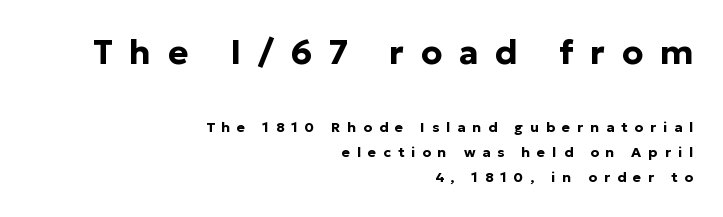
The image shows 34 px bold sans-serif type, upright; set right-aligned, line spacing 1.79x, unusually wide letter spacing (+0.49 em), not underlined; the first (top) block is 2.43x larger; low stroke contrast and a medium x-height.
